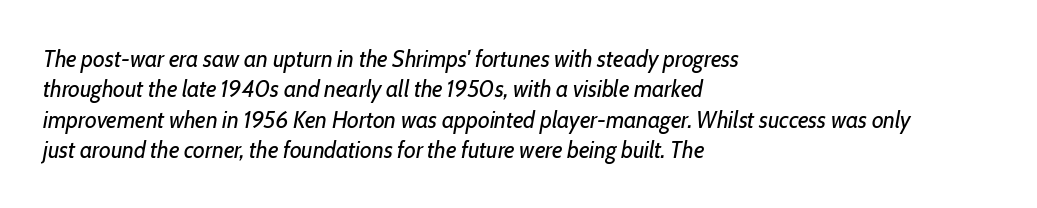
{"italic": "yes", "lean": "right", "slant_degrees": 10, "bold": "no", "underline": "no", "align": "left", "line_spacing": "normal", "line_spacing_ratio": 1.27, "letter_spacing": "normal", "letter_spacing_em": 0.0, "glyph_px": 24}
